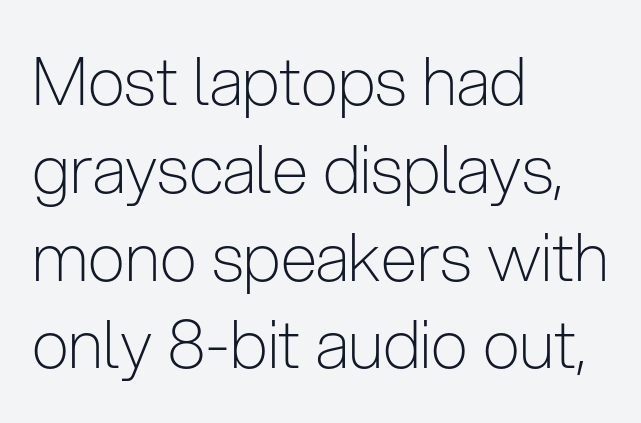
The image shows 66 px light, condensed sans-serif type, upright; set left-aligned, normal line spacing (1.33x), normal letter spacing, not underlined; low stroke contrast and a medium x-height.
